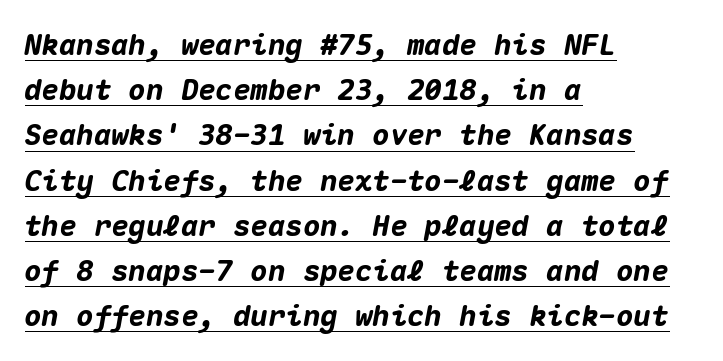
The image shows 29 px heavy type, italic (leaning right), monospaced; set left-aligned, normal line spacing (1.56x), normal letter spacing, underlined; medium stroke contrast and a medium x-height.
